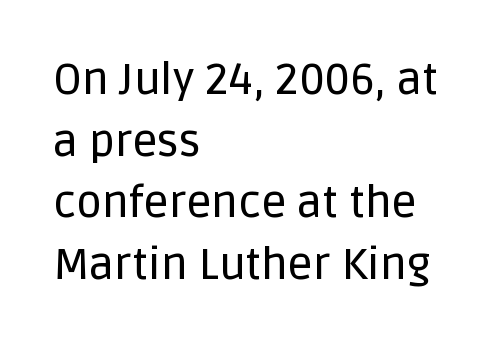
{"serif": "no", "italic": "no", "width": "normal", "stroke_contrast": "low", "x_height": "large", "monospaced": "no", "underline": "no", "align": "left", "line_spacing": "normal", "line_spacing_ratio": 1.4, "letter_spacing": "normal", "letter_spacing_em": 0.0, "glyph_px": 44}
